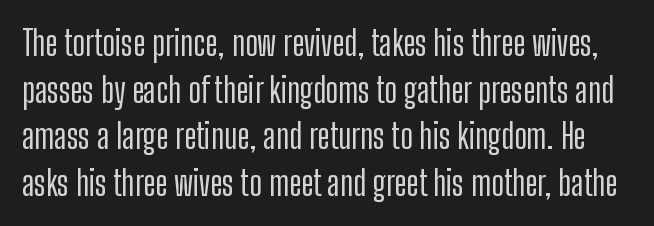
{"serif": "no", "italic": "no", "width": "condensed", "stroke_contrast": "low", "x_height": "medium", "monospaced": "no", "underline": "no", "line_spacing": "normal", "line_spacing_ratio": 1.37, "letter_spacing": "normal", "letter_spacing_em": 0.0, "glyph_px": 34}
